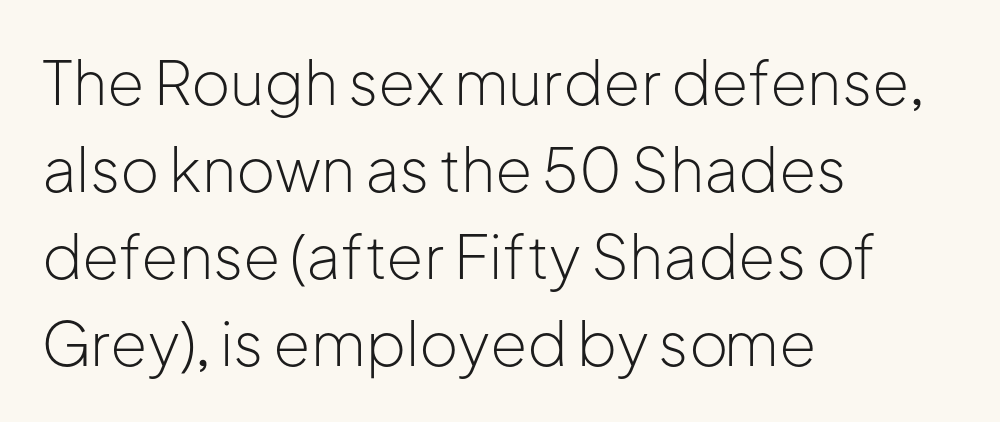
The image shows 60 px light sans-serif type, upright; set left-aligned, normal line spacing (1.45x), normal letter spacing, not underlined; low stroke contrast and a medium x-height.
